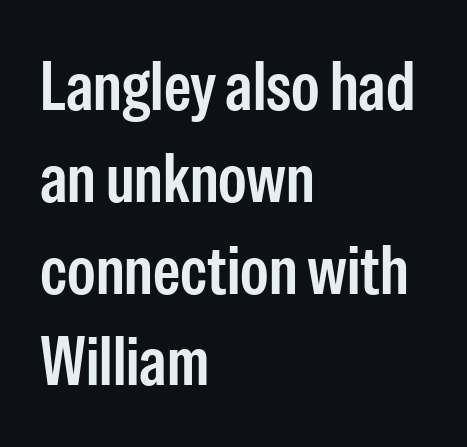
Q: Is the text italic (slanted)? A: No, it is upright.
Q: Is the typeface a serif or a sans-serif typeface? A: Sans-serif.
Q: Is the text underlined? A: No.
Q: How is the paragraph aligned? A: Left-aligned.
Q: Is the spacing between letters normal or unusually wide? A: Normal.
Q: Is the spacing between lines tight, normal or loose? A: Normal.
Q: Width (condensed, normal, or wide)? A: Condensed.
Q: Stroke contrast? A: Low.
Q: x-height? A: Medium.
Q: Monospaced? A: No.
